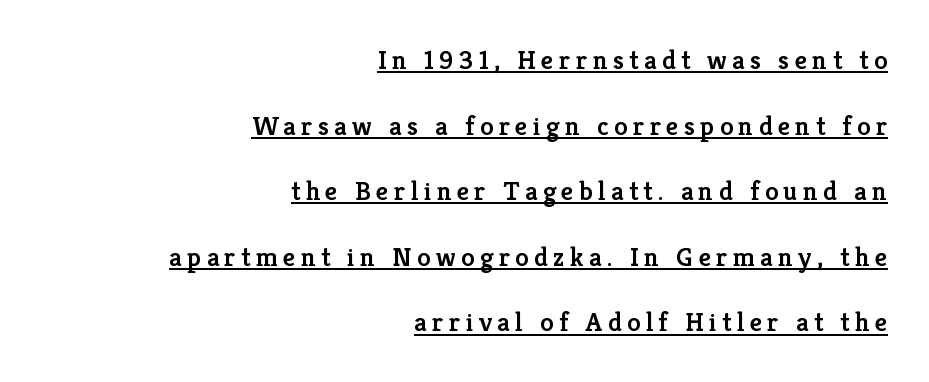
{"italic": "no", "bold": "semi", "underline": "yes", "align": "right", "line_spacing": "loose", "line_spacing_ratio": 2.43, "letter_spacing": "wide", "letter_spacing_em": 0.2, "glyph_px": 27}
